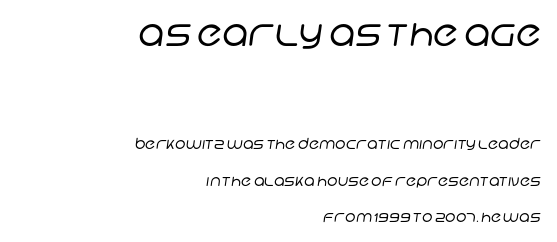
Q: Is the text bold? A: No.
Q: Is the typeface a serif or a sans-serif typeface? A: Sans-serif.
Q: Is the text underlined? A: No.
Q: How is the paragraph aligned? A: Right-aligned.
Q: Is the spacing between letters normal or unusually wide? A: Normal.
Q: Is the spacing between lines tight, normal or loose? A: Loose.
Q: Which block of text is set in a larger size, the first (top) or the second (bottom)? A: The first (top) one.
Q: Width (condensed, normal, or wide)? A: Normal.
Q: Stroke contrast? A: Low.
Q: x-height? A: Large.
Q: Monospaced? A: No.
